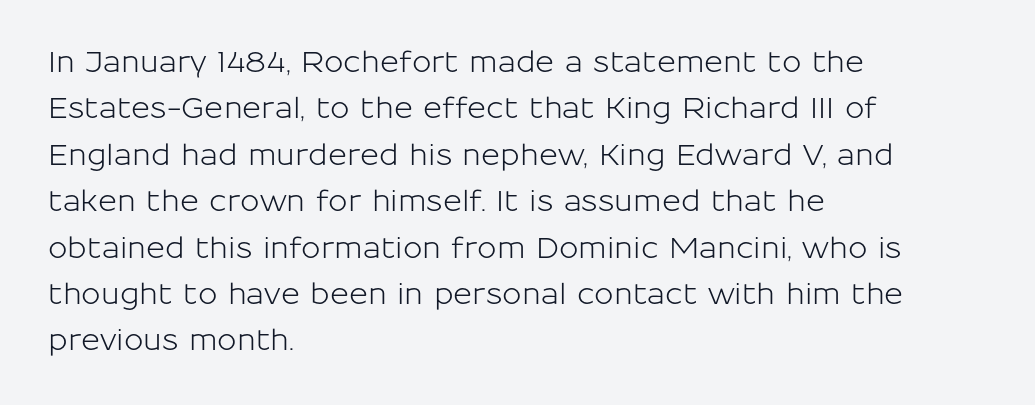
Q: Is the text italic (slanted)? A: No, it is upright.
Q: Is the typeface a serif or a sans-serif typeface? A: Sans-serif.
Q: Is the text underlined? A: No.
Q: How is the paragraph aligned? A: Left-aligned.
Q: Is the spacing between letters normal or unusually wide? A: Normal.
Q: Is the spacing between lines tight, normal or loose? A: Normal.
Q: Width (condensed, normal, or wide)? A: Normal.
Q: Stroke contrast? A: Low.
Q: x-height? A: Medium.
Q: Monospaced? A: No.
